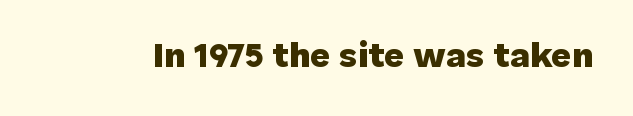
On the weight axis this lands at bold, roughly 700. A typesetter would call this proportional, since set widths differ per character. Spacing between characters is what you'd get straight out of the box. When letters stand straight like this, we call the style roman or upright. The gap between lines stays unmarked.
